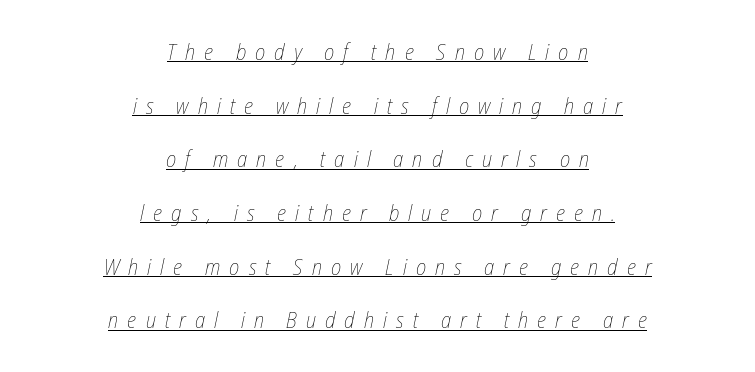
The image shows 22 px text type, italic (leaning right); set centered, loose line spacing (2.44x), unusually wide letter spacing (+0.41 em), underlined.
